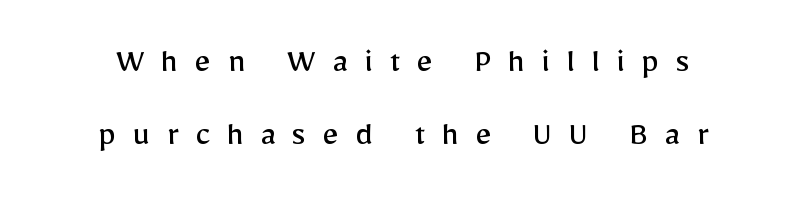
{"serif": "no", "italic": "no", "bold": "no", "weight": "regular", "width": "normal", "stroke_contrast": "low", "x_height": "medium", "monospaced": "no", "underline": "no", "line_spacing": "loose", "line_spacing_ratio": 2.03, "letter_spacing": "wide", "letter_spacing_em": 0.45, "glyph_px": 36}
